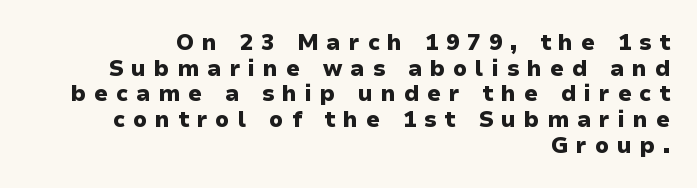
Q: Is the text bold? A: Yes.
Q: Is the text italic (slanted)? A: No, it is upright.
Q: Is the text underlined? A: No.
Q: How is the paragraph aligned? A: Right-aligned.
Q: Is the spacing between letters normal or unusually wide? A: Unusually wide.
